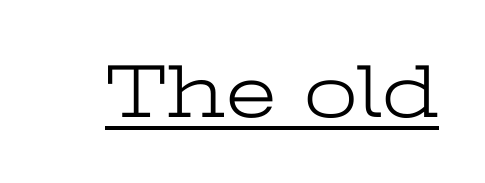
{"serif": "yes", "italic": "no", "bold": "no", "weight": "light", "width": "wide", "stroke_contrast": "low", "x_height": "medium", "monospaced": "no", "underline": "yes", "letter_spacing": "normal", "letter_spacing_em": 0.0, "glyph_px": 77}
